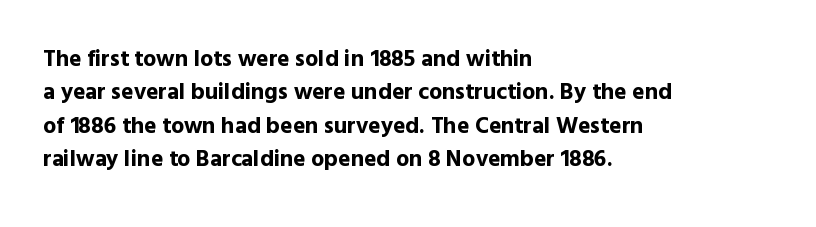
Every letter is thick-stroked: bold, no question. The space directly below the letters is spotless. How would I describe the line gaps? Plain and ordinary. A classic flush-left, rag-right setting is used for this passage. The specimen reads as upright at a glance.
